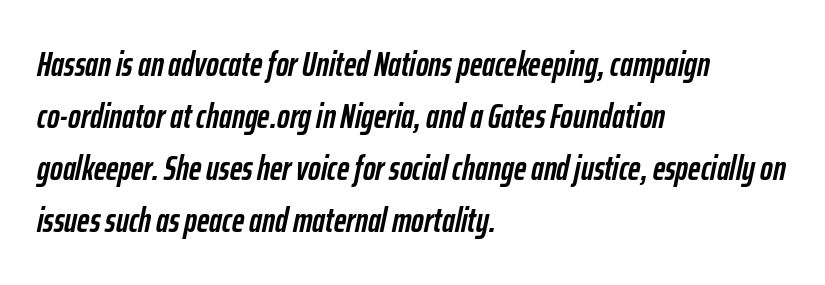
The image shows 34 px semibold, condensed type, italic (leaning right); set left-aligned, normal line spacing (1.53x), normal letter spacing, not underlined; low stroke contrast and a medium x-height.
